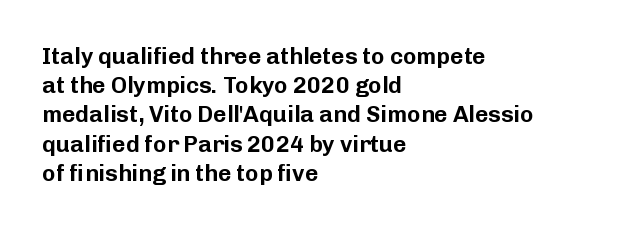
The image shows 23 px text type, upright; set left-aligned, normal line spacing (1.27x), normal letter spacing, not underlined.
